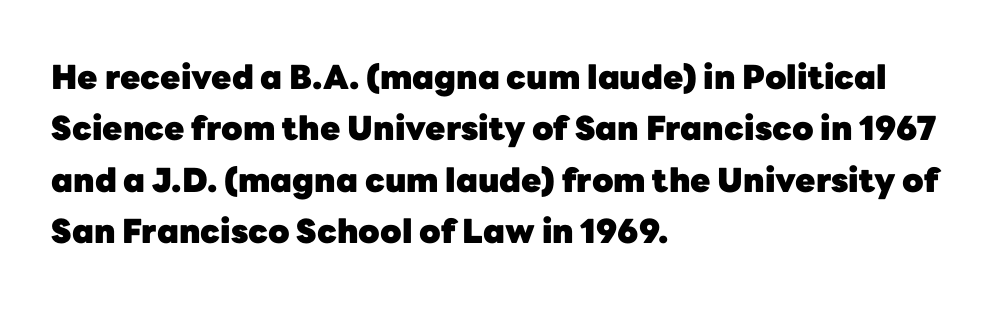
The image shows 33 px heavy sans-serif type, upright; set left-aligned, normal line spacing (1.56x), normal letter spacing, not underlined; low stroke contrast and a medium x-height.
